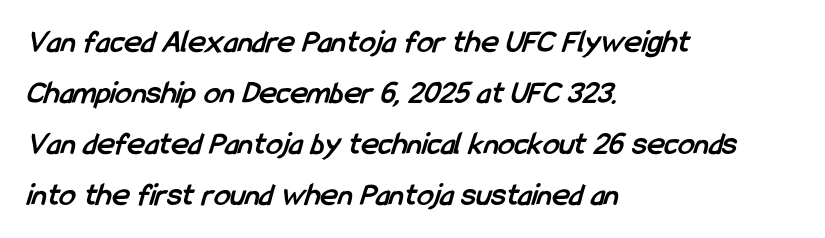
Typesetter's note: full bold, strokes at maximum text heaviness. Type style note: lacks serifs. These lines keep a tight, regular rhythm from letter to letter. Line starts are locked; line ends wander. The gap between lines stays unmarked.
